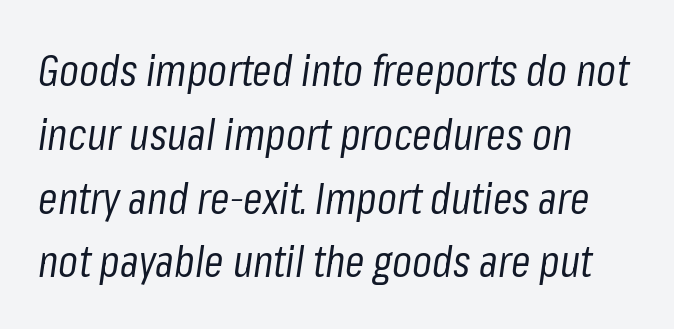
Q: Is the text bold? A: No.
Q: Is the text italic (slanted)? A: Yes, it leans right by about 8 degrees.
Q: Is the text underlined? A: No.
Q: How is the paragraph aligned? A: Left-aligned.
Q: Is the spacing between letters normal or unusually wide? A: Normal.
Q: Is the spacing between lines tight, normal or loose? A: Normal.
Q: Width (condensed, normal, or wide)? A: Condensed.
Q: Stroke contrast? A: Low.
Q: x-height? A: Medium.
Q: Monospaced? A: No.
